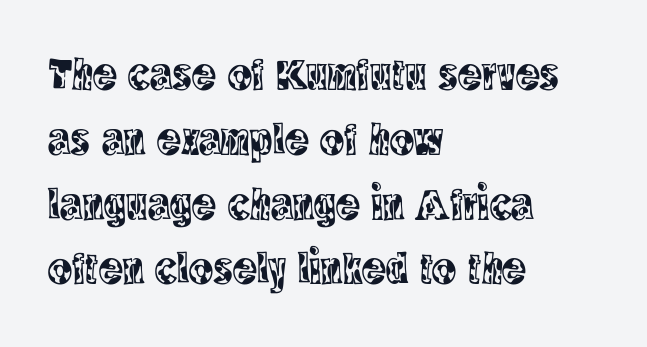
{"serif": "yes", "italic": "no", "width": "condensed", "x_height": "large", "monospaced": "no", "underline": "no", "align": "left", "line_spacing": "normal", "line_spacing_ratio": 1.44, "letter_spacing": "normal", "letter_spacing_em": 0.0, "glyph_px": 45}
